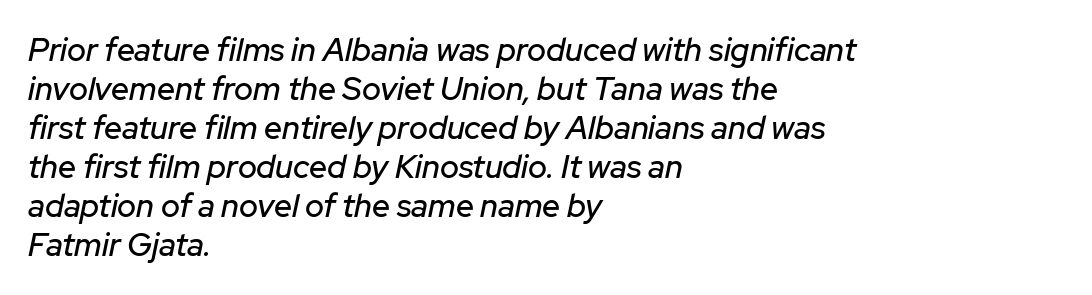
Q: Is the text italic (slanted)? A: Yes, it leans right by about 12 degrees.
Q: Is the text underlined? A: No.
Q: How is the paragraph aligned? A: Left-aligned.
Q: Is the spacing between letters normal or unusually wide? A: Normal.
Q: Width (condensed, normal, or wide)? A: Normal.
Q: Stroke contrast? A: Low.
Q: x-height? A: Medium.
Q: Monospaced? A: No.
